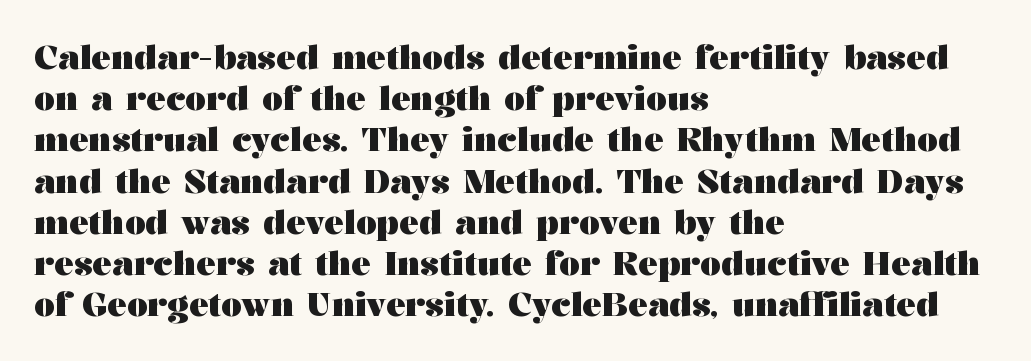
A clean baseline with only descenders dipping below it. Is there much room between lines? A standard amount, neither cramped nor airy. You could not count columns in this text — the font is proportionally spaced. Short and long lines alike share a common starting point at left. The passage shown is typeset with a serif family. The passage shown has conventional tracking throughout.
